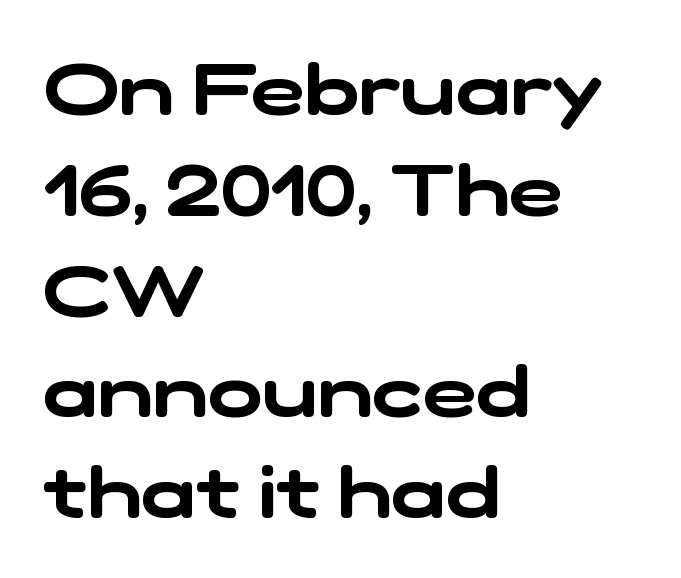
The image shows 72 px wide sans-serif type; set left-aligned, normal line spacing (1.4x), normal letter spacing, not underlined; low stroke contrast and a medium x-height.
